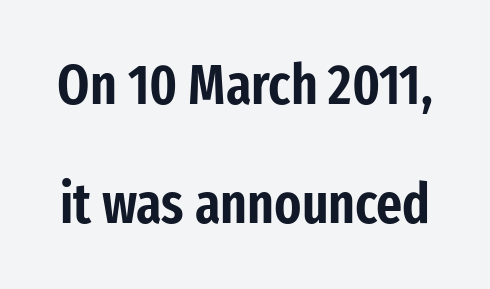
The gaps between neighbouring characters are ordinary and unremarkable. When letters stand straight like this, we call the style roman or upright. A clean baseline with only descenders dipping below it. Note the varied advance widths — an 'i' is clearly narrower than an 'm'. Observe the absence of serifs on each vertical stroke in this sample.
